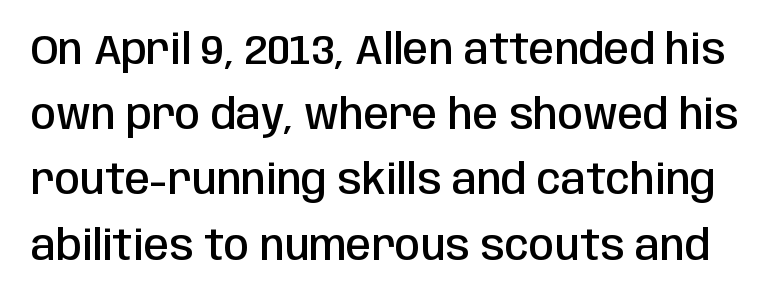
Type style note: lacks serifs. The tracking reads as untouched default to a designer's eye. Look at the stroke-to-counter ratio: somewhat heavy, a semibold. Nobody drew a line under any word here. This is roman type, the default non-slanted kind. Looks like regular typesetting: each glyph gets only the width it needs.
